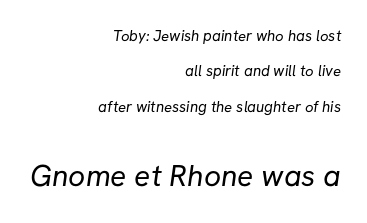
{"serif": "no", "bold": "no", "weight": "regular", "width": "normal", "stroke_contrast": "low", "x_height": "medium", "monospaced": "no", "underline": "no", "align": "right", "line_spacing": "loose", "line_spacing_ratio": 2.36, "letter_spacing": "normal", "letter_spacing_em": 0.0, "larger_block": "second", "size_ratio": 2.0, "glyph_px": 30}
